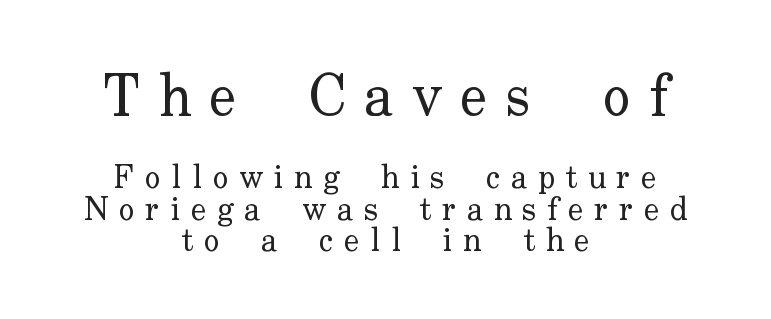
The image shows 58 px regular-weight serif type, upright; set centered, tight line spacing (0.96x), unusually wide letter spacing (+0.32 em), not underlined; the first (top) block is 1.76x larger; low stroke contrast and a small x-height.
